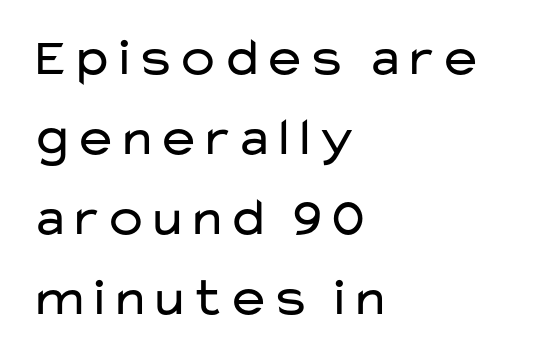
Q: Is the text bold? A: No.
Q: Is the text italic (slanted)? A: No, it is upright.
Q: Is the typeface a serif or a sans-serif typeface? A: Sans-serif.
Q: Is the text underlined? A: No.
Q: How is the paragraph aligned? A: Left-aligned.
Q: Is the spacing between letters normal or unusually wide? A: Normal.
Q: Is the spacing between lines tight, normal or loose? A: Normal.
Q: Width (condensed, normal, or wide)? A: Wide.
Q: Stroke contrast? A: Low.
Q: x-height? A: Medium.
Q: Monospaced? A: No.
